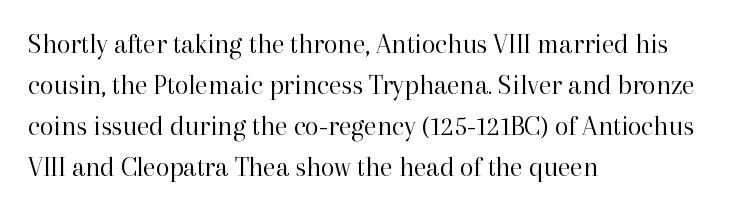
{"serif": "yes", "italic": "no", "bold": "no", "weight": "regular", "width": "normal", "stroke_contrast": "high", "x_height": "medium", "monospaced": "no", "underline": "no", "align": "left", "line_spacing": "normal", "line_spacing_ratio": 1.47, "letter_spacing": "normal", "letter_spacing_em": 0.0, "glyph_px": 28}
